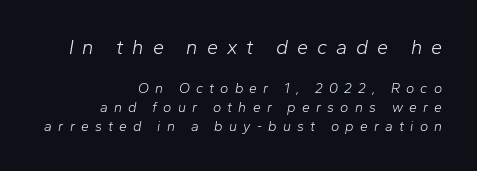
{"italic": "yes", "lean": "right", "slant_degrees": 10, "bold": "no", "underline": "no", "align": "right", "line_spacing": "normal", "line_spacing_ratio": 1.38, "letter_spacing": "wide", "letter_spacing_em": 0.44, "larger_block": "first", "size_ratio": 1.43, "glyph_px": 20}
